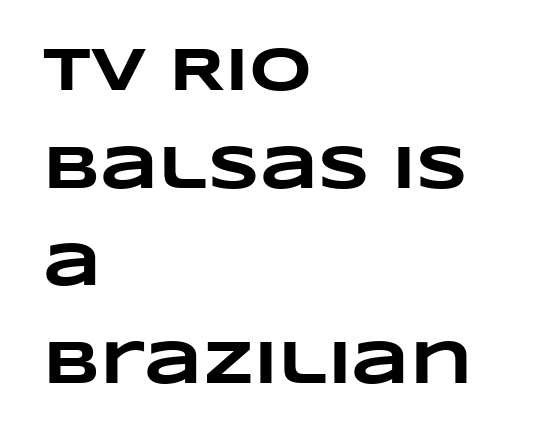
{"bold": "yes", "weight": "heavy", "width": "wide", "stroke_contrast": "low", "x_height": "large", "monospaced": "no", "underline": "no", "align": "left", "line_spacing": "normal", "line_spacing_ratio": 1.6, "letter_spacing": "normal", "letter_spacing_em": 0.0, "glyph_px": 61}
